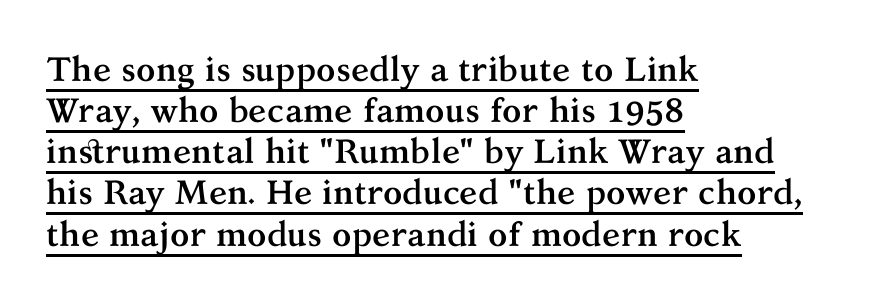
Caption: bold face, heavy strokes. The type family on display is of the serif kind. Caption: lettering with a line underneath. In terms of letterspacing, this is plain default setting.
